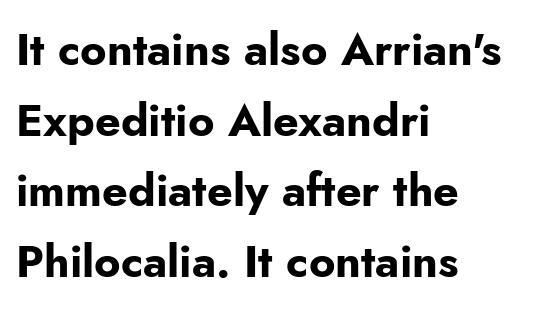
The image shows 45 px bold sans-serif type, upright; set left-aligned, normal line spacing (1.57x), normal letter spacing, not underlined; low stroke contrast and a small x-height.
